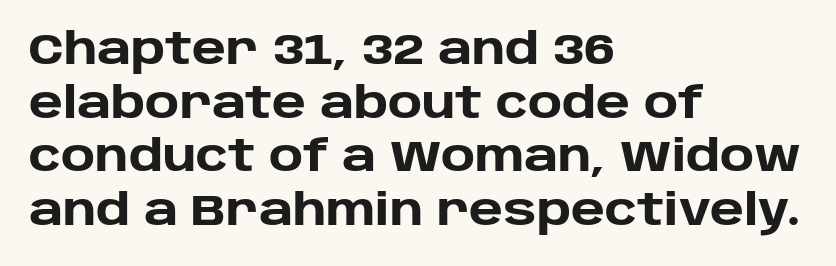
Students, this is bold: see how much ink each stroke carries. Type without underlining. If you drew a ruler down the left edge, every line would touch it. Upright lettering throughout. Students, observe: this is what conventionally led text looks like. Default kerning and tracking; the words read as compact shapes.
